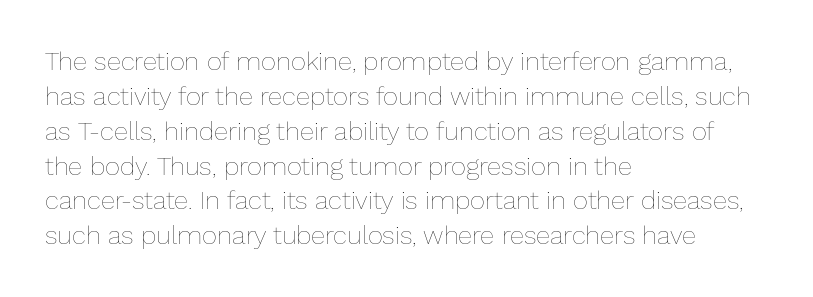
The strip under each line holds only bare page. Short note: letters normally spaced. The axis of the letterforms is exactly vertical. Line spacing here is normal. The rendering anchors every line to the left-hand side.
